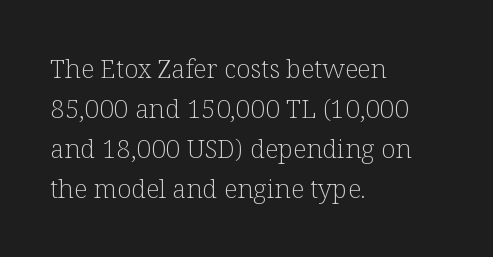
{"italic": "no", "bold": "no", "underline": "no", "align": "left", "line_spacing": "normal", "line_spacing_ratio": 1.54, "letter_spacing": "normal", "letter_spacing_em": 0.0, "glyph_px": 26}
